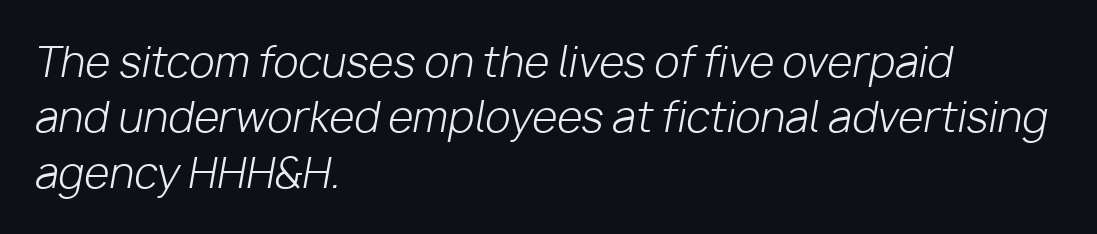
The image shows 41 px light type, italic (leaning right); set left-aligned, normal line spacing (1.35x), normal letter spacing, not underlined; low stroke contrast and a medium x-height.
